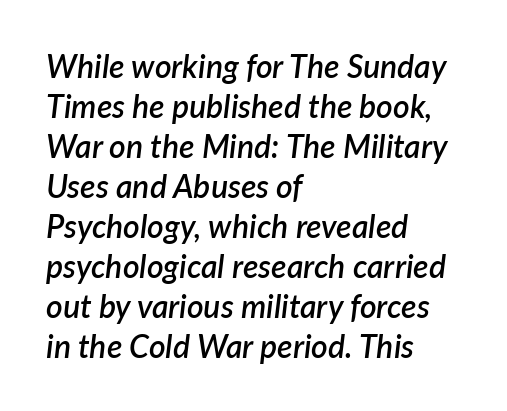
The face used here is proportionally spaced, like ordinary book or web type. Students, this is semibold: more ink than regular, less than bold. Designer's note — italics engaged. Which margin do the lines hug? The left one — the right edge is uneven.
